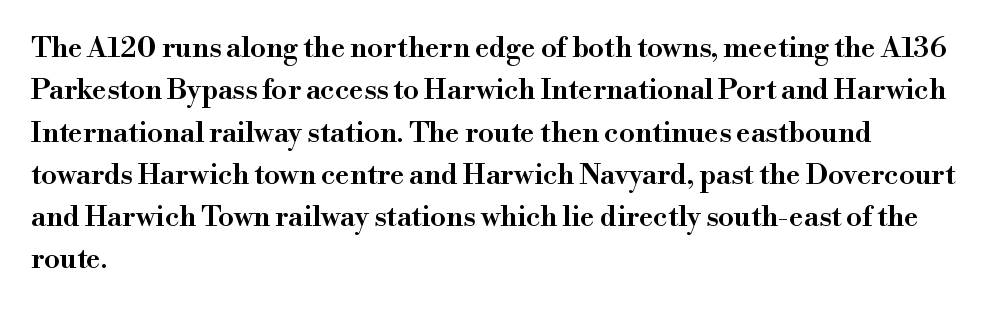
{"serif": "yes", "italic": "no", "bold": "semi", "weight": "semibold", "width": "normal", "stroke_contrast": "high", "x_height": "small", "monospaced": "no", "underline": "no", "align": "left", "line_spacing": "normal", "line_spacing_ratio": 1.51, "letter_spacing": "normal", "letter_spacing_em": 0.0, "glyph_px": 28}
